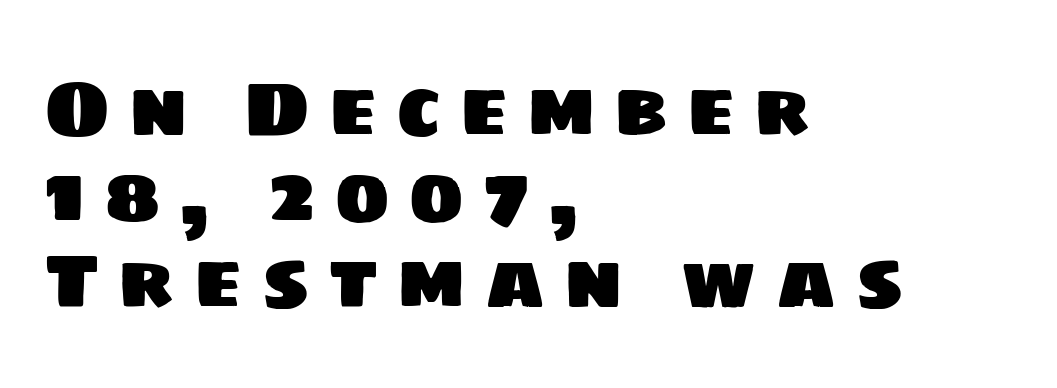
Q: Is the typeface a serif or a sans-serif typeface? A: Sans-serif.
Q: Is the text underlined? A: No.
Q: How is the paragraph aligned? A: Left-aligned.
Q: Is the spacing between letters normal or unusually wide? A: Unusually wide.
Q: Is the spacing between lines tight, normal or loose? A: Tight.
Q: Width (condensed, normal, or wide)? A: Normal.
Q: Stroke contrast? A: Low.
Q: x-height? A: Large.
Q: Monospaced? A: No.
